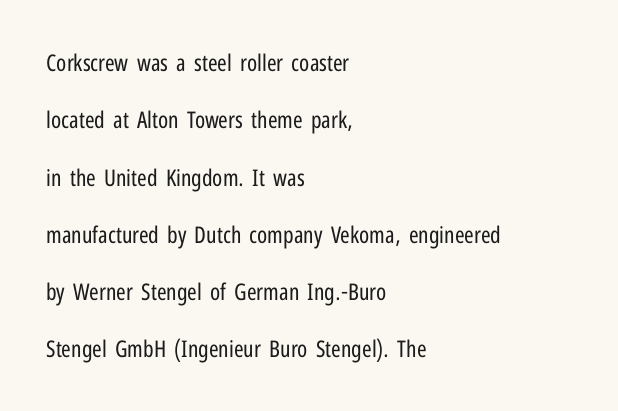
{"italic": "no", "bold": "no", "underline": "no", "align": "left", "line_spacing": "loose", "line_spacing_ratio": 2.49, "letter_spacing": "normal", "letter_spacing_em": 0.0, "glyph_px": 23}
